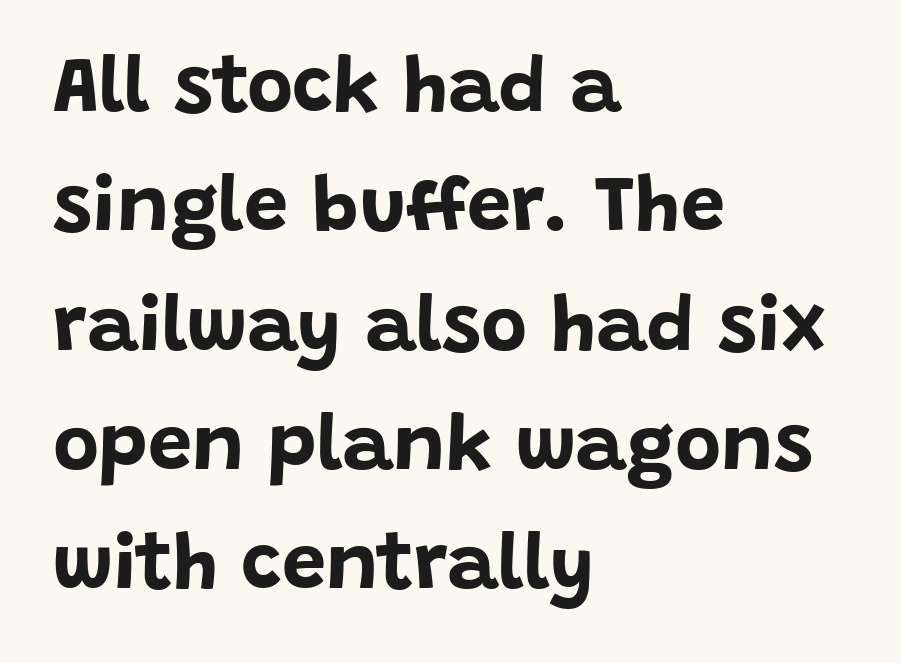
{"serif": "no", "italic": "no", "bold": "yes", "weight": "bold", "width": "normal", "stroke_contrast": "low", "x_height": "large", "monospaced": "no", "underline": "no", "align": "left", "line_spacing": "normal", "line_spacing_ratio": 1.51, "letter_spacing": "normal", "letter_spacing_em": 0.0, "glyph_px": 79}
